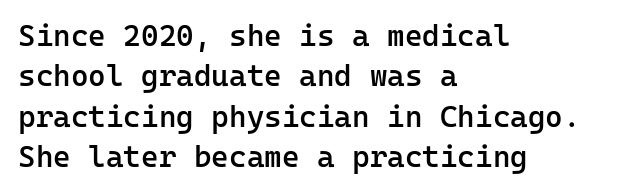
Q: Is the text bold? A: Semi-bold.
Q: Is the text italic (slanted)? A: No, it is upright.
Q: Is the typeface a serif or a sans-serif typeface? A: Sans-serif.
Q: Is the text underlined? A: No.
Q: How is the paragraph aligned? A: Left-aligned.
Q: Is the spacing between letters normal or unusually wide? A: Normal.
Q: Is the spacing between lines tight, normal or loose? A: Normal.
Q: Width (condensed, normal, or wide)? A: Normal.
Q: Stroke contrast? A: Low.
Q: x-height? A: Medium.
Q: Monospaced? A: Yes.
